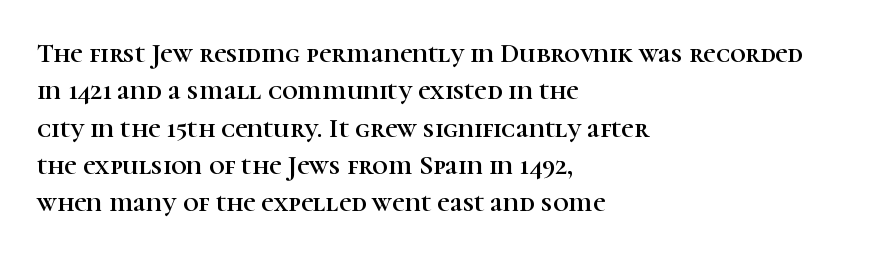
Normally led — the rows are evenly, conventionally spaced. Letter spacing: default. This is the regular roman posture of the typeface. Clear beneath every line of the passage. This rendering uses left alignment, leaving the right contour irregular.
